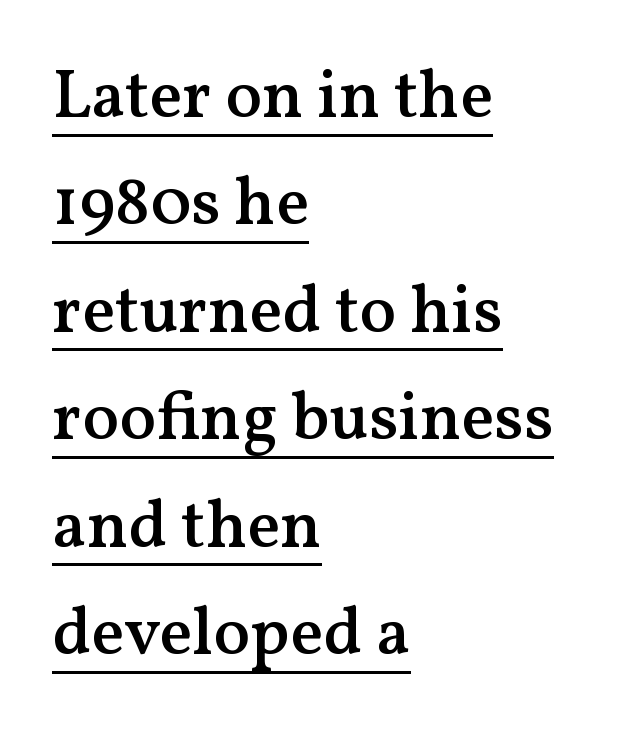
The image shows 68 px semibold serif type, upright; set left-aligned, normal line spacing (1.58x), normal letter spacing, underlined; medium stroke contrast and a medium x-height.
